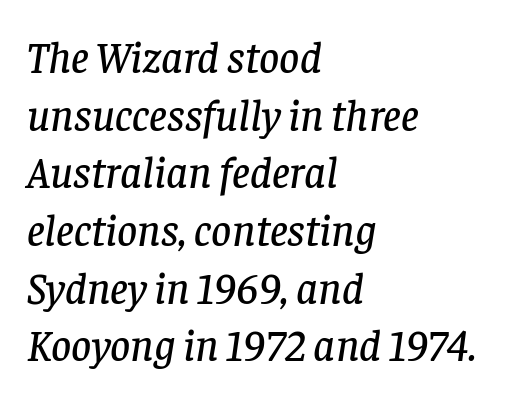
Q: Is the text italic (slanted)? A: Yes, it leans right by about 8 degrees.
Q: Is the typeface a serif or a sans-serif typeface? A: Serif.
Q: Is the text underlined? A: No.
Q: How is the paragraph aligned? A: Left-aligned.
Q: Is the spacing between letters normal or unusually wide? A: Normal.
Q: Is the spacing between lines tight, normal or loose? A: Normal.
Q: Width (condensed, normal, or wide)? A: Normal.
Q: Stroke contrast? A: Low.
Q: x-height? A: Large.
Q: Monospaced? A: No.
